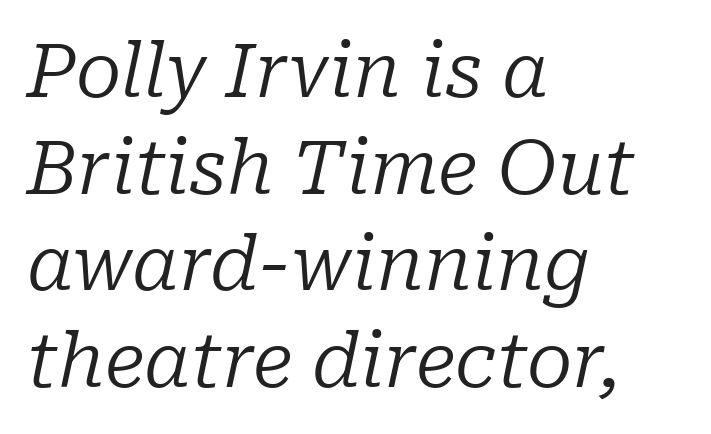
This is oblique type, the kind used for emphasis or titles. Each letter keeps its own natural width here, so spacing adapts to shape. Note: serifs present on the glyphs. A light-to-regular cut is what we see here. Whoever set this chose a conventional vertical rhythm.
